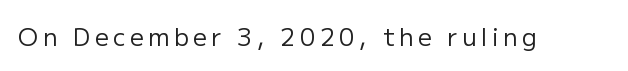
The image shows 24 px text type, upright; set not underlined.
